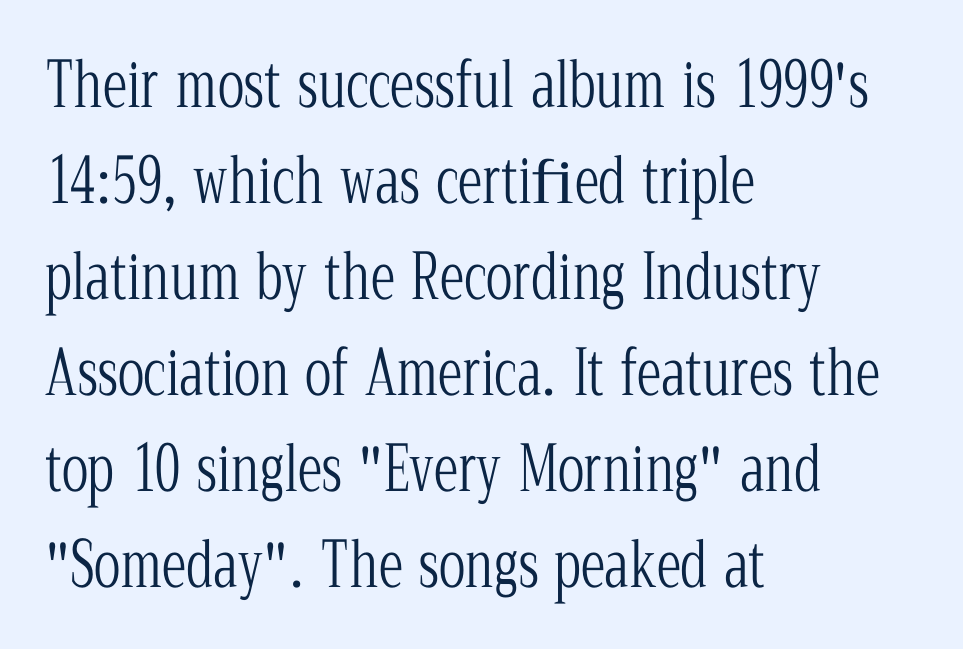
This is roman type, the default non-slanted kind. Line beginnings align vertically; line endings do not. The glyphs are unaccompanied by any horizontal stroke below them. The typeface chosen for these lines features serifs.
